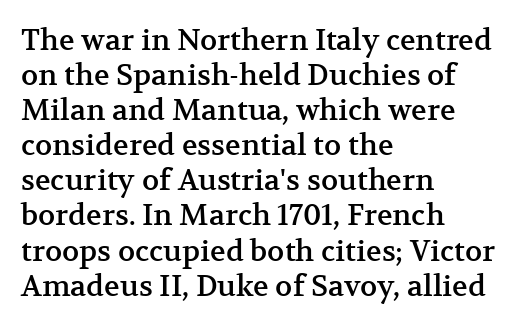
{"serif": "yes", "italic": "no", "width": "normal", "stroke_contrast": "medium", "x_height": "medium", "monospaced": "no", "underline": "no", "align": "left", "line_spacing_ratio": 1.21, "letter_spacing": "normal", "letter_spacing_em": 0.0, "glyph_px": 29}
